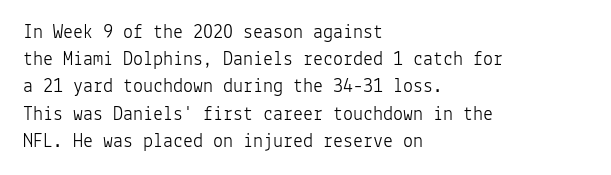
The image shows 20 px text type, upright; set left-aligned, normal line spacing (1.36x), normal letter spacing, not underlined.
